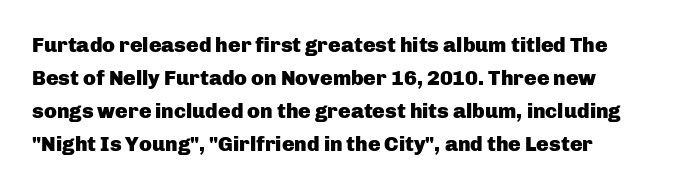
Thick stems and heavy bowls — unmistakably bold. The passage shown is not underscored anywhere. A typesetter would call this zero additional tracking. It's the straight-up-and-down kind of type. The leading is moderate, giving the passage an even texture.
